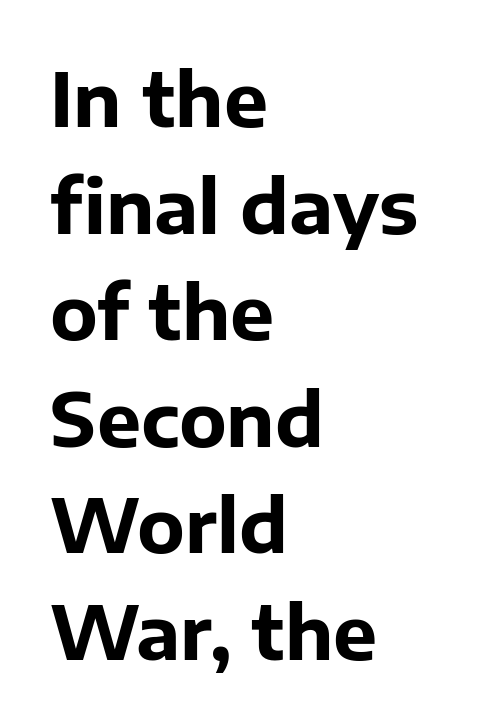
Q: Is the text bold? A: Yes.
Q: Is the text italic (slanted)? A: No, it is upright.
Q: Is the typeface a serif or a sans-serif typeface? A: Sans-serif.
Q: Is the text underlined? A: No.
Q: How is the paragraph aligned? A: Left-aligned.
Q: Is the spacing between letters normal or unusually wide? A: Normal.
Q: Is the spacing between lines tight, normal or loose? A: Normal.
Q: Width (condensed, normal, or wide)? A: Normal.
Q: Stroke contrast? A: Low.
Q: x-height? A: Medium.
Q: Monospaced? A: No.
